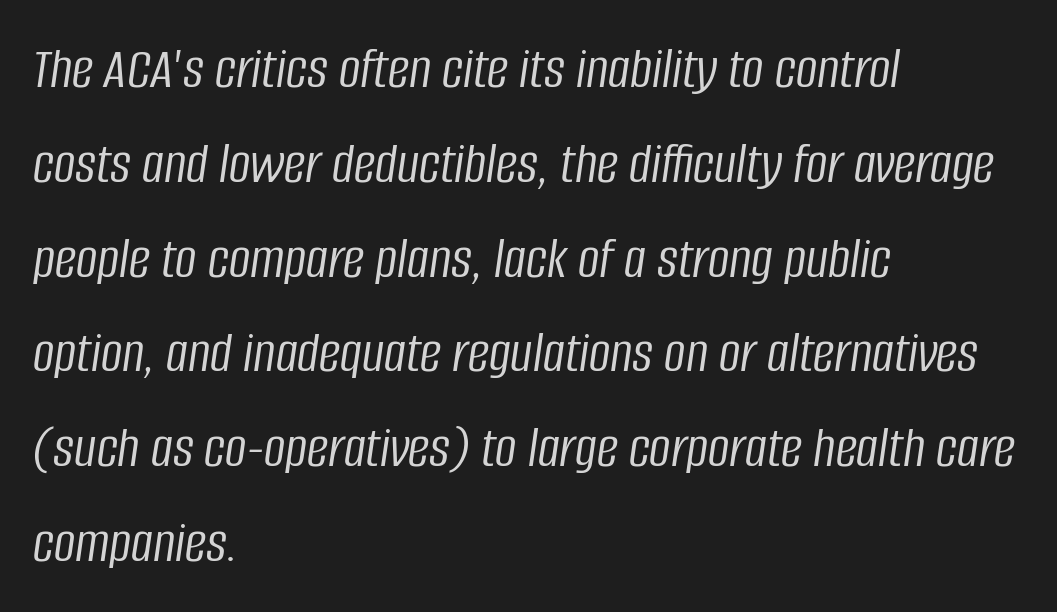
{"italic": "yes", "lean": "right", "slant_degrees": 8, "bold": "no", "weight": "light", "width": "condensed", "stroke_contrast": "low", "x_height": "large", "monospaced": "no", "underline": "no", "align": "left", "line_spacing": "normal", "line_spacing_ratio": 1.58, "letter_spacing": "normal", "letter_spacing_em": 0.0, "glyph_px": 60}
